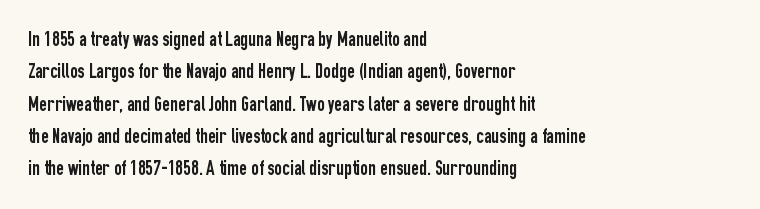
Q: Is the text italic (slanted)? A: No, it is upright.
Q: Is the text underlined? A: No.
Q: How is the paragraph aligned? A: Left-aligned.
Q: Is the spacing between letters normal or unusually wide? A: Normal.
Q: Is the spacing between lines tight, normal or loose? A: Normal.
